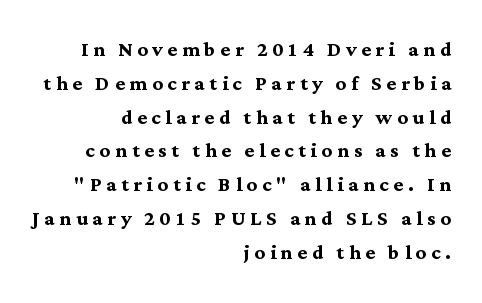
The image shows 26 px bold type, upright; set right-aligned, normal line spacing (1.3x), not underlined.
